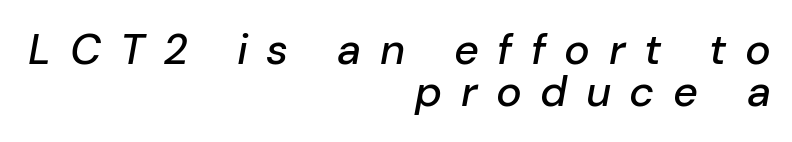
Q: Is the text italic (slanted)? A: Yes, it leans right by about 10 degrees.
Q: Is the text underlined? A: No.
Q: How is the paragraph aligned? A: Right-aligned.
Q: Is the spacing between letters normal or unusually wide? A: Unusually wide.
Q: Is the spacing between lines tight, normal or loose? A: Tight.
Q: Width (condensed, normal, or wide)? A: Normal.
Q: Stroke contrast? A: Low.
Q: x-height? A: Medium.
Q: Monospaced? A: No.
